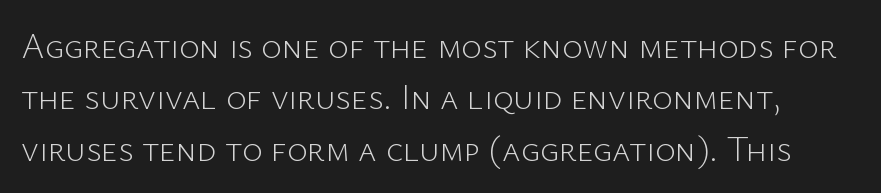
The passage shown has conventional tracking throughout. Think standard paragraph weight, or any step lighter than that. Is this a fixed-width face? No — the glyphs have proportional, varying widths. The typeface chosen for these lines omits serifs. Descenders hang freely into open space. If you measured baseline to baseline, you'd find a middling distance.
